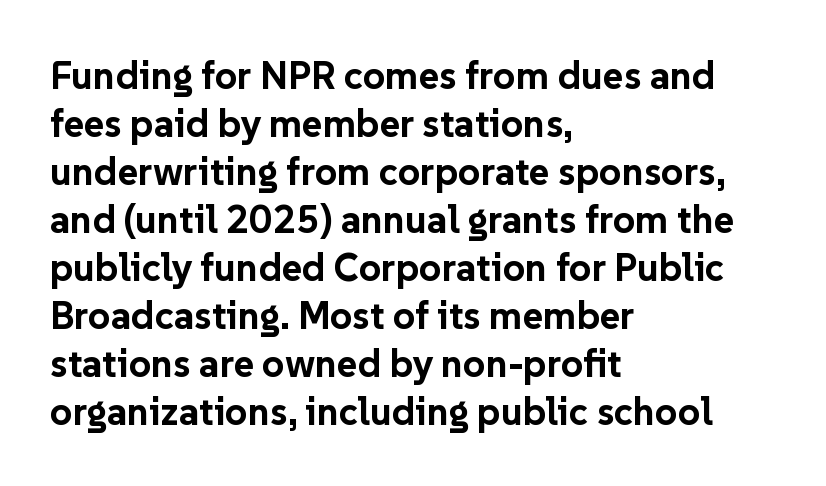
{"serif": "no", "italic": "no", "bold": "yes", "weight": "bold", "width": "normal", "stroke_contrast": "low", "x_height": "medium", "monospaced": "no", "underline": "no", "align": "left", "line_spacing_ratio": 1.23, "letter_spacing": "normal", "letter_spacing_em": 0.0, "glyph_px": 39}
